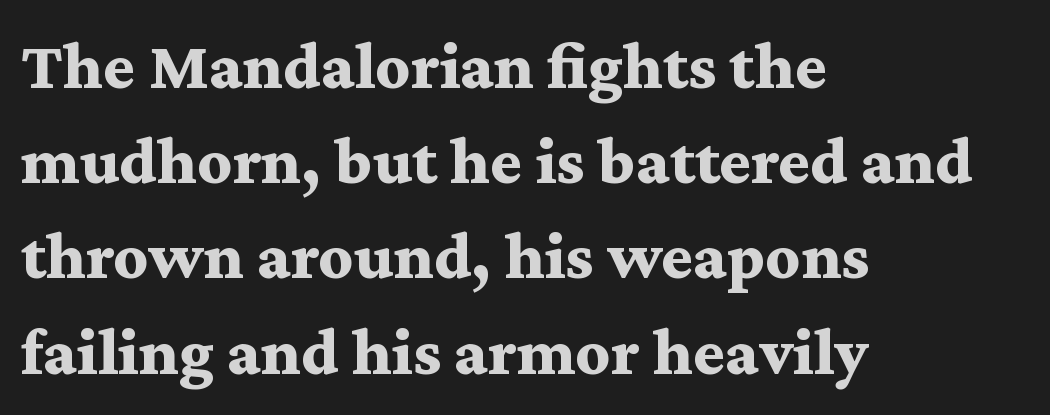
Q: Is the text bold? A: Yes.
Q: Is the text italic (slanted)? A: No, it is upright.
Q: Is the typeface a serif or a sans-serif typeface? A: Serif.
Q: Is the text underlined? A: No.
Q: How is the paragraph aligned? A: Left-aligned.
Q: Is the spacing between letters normal or unusually wide? A: Normal.
Q: Is the spacing between lines tight, normal or loose? A: Normal.
Q: Width (condensed, normal, or wide)? A: Wide.
Q: Stroke contrast? A: Medium.
Q: x-height? A: Medium.
Q: Monospaced? A: No.
